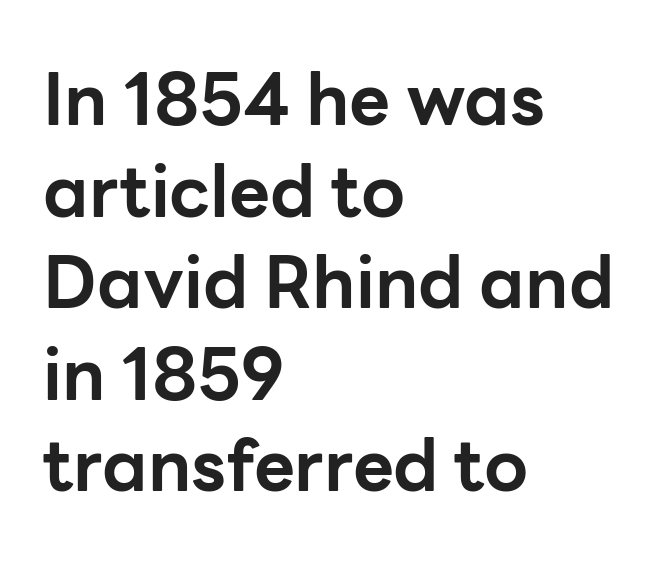
A bare baseline throughout the passage. The vertical gap from one line to the next is medium. Honestly, the letter spacing is just normal — you wouldn't notice it. Caption: bold face, heavy strokes. The passage shown is typed in a proportional face where columns would drift.
